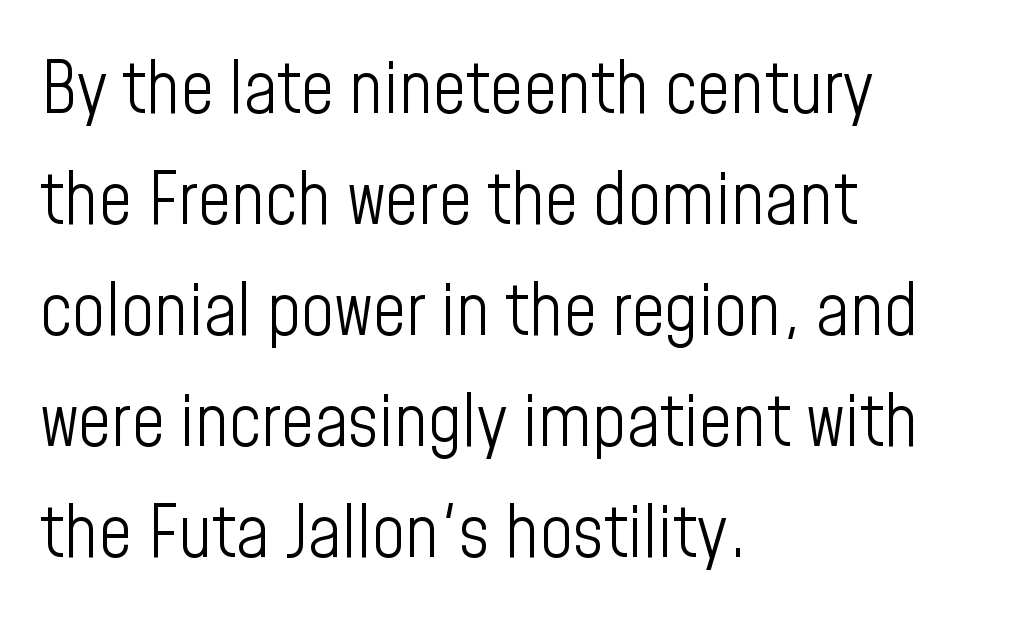
Q: Is the text bold? A: No.
Q: Is the text italic (slanted)? A: No, it is upright.
Q: Is the typeface a serif or a sans-serif typeface? A: Sans-serif.
Q: Is the text underlined? A: No.
Q: How is the paragraph aligned? A: Left-aligned.
Q: Is the spacing between letters normal or unusually wide? A: Normal.
Q: Is the spacing between lines tight, normal or loose? A: Normal.
Q: Width (condensed, normal, or wide)? A: Condensed.
Q: Stroke contrast? A: Low.
Q: x-height? A: Medium.
Q: Monospaced? A: No.
